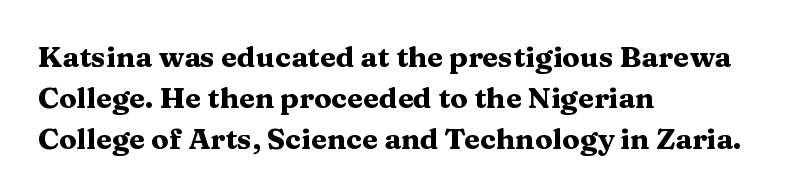
Q: Is the text bold? A: Yes.
Q: Is the text italic (slanted)? A: No, it is upright.
Q: Is the typeface a serif or a sans-serif typeface? A: Serif.
Q: Is the text underlined? A: No.
Q: How is the paragraph aligned? A: Left-aligned.
Q: Is the spacing between letters normal or unusually wide? A: Normal.
Q: Is the spacing between lines tight, normal or loose? A: Normal.
Q: Width (condensed, normal, or wide)? A: Wide.
Q: Stroke contrast? A: Medium.
Q: x-height? A: Medium.
Q: Monospaced? A: No.
